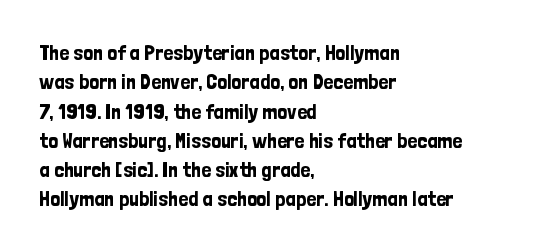
Q: Is the text italic (slanted)? A: No, it is upright.
Q: Is the text underlined? A: No.
Q: How is the paragraph aligned? A: Left-aligned.
Q: Is the spacing between letters normal or unusually wide? A: Normal.
Q: Is the spacing between lines tight, normal or loose? A: Normal.
